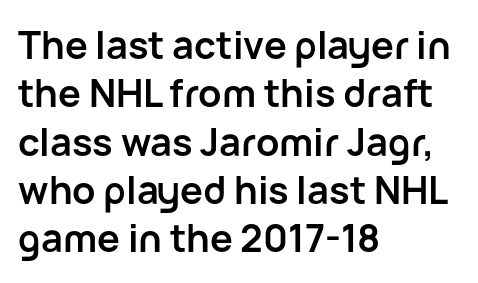
Does the copy run flush right? No — it runs flush left. A typesetter would call this proportional, since set widths differ per character. The face used here is a sans, in the tradition of grotesques and geometrics. A typesetter would call this leading conventional body-copy spacing.
